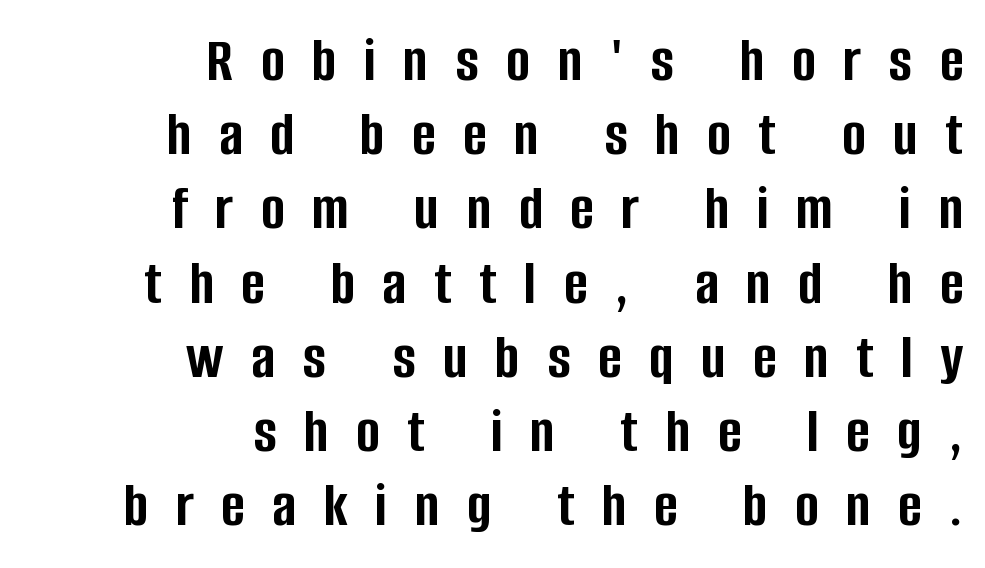
The rendering uses natural spacing where letterforms have individual widths. Type without underlining. Stroke terminals: plain, sans-serif. Unlike italic type, these characters show no tilt at all.
